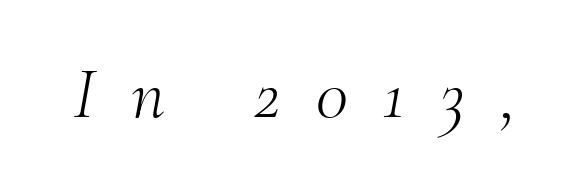
The image shows 73 px light serif type, italic (leaning right); set unusually wide letter spacing (+0.49 em), not underlined; medium stroke contrast and a small x-height.
